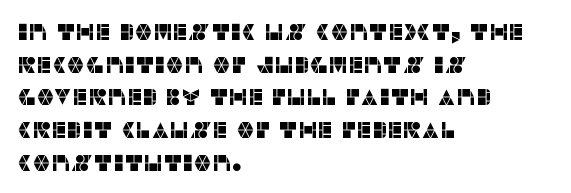
All the whitespace from short lines collects on the right. Standard letterfit; no display-style spreading of the glyphs. The area under the type is left untouched. Characters remain perfectly vertical along every line. If you measured baseline to baseline, you'd find a middling distance.
